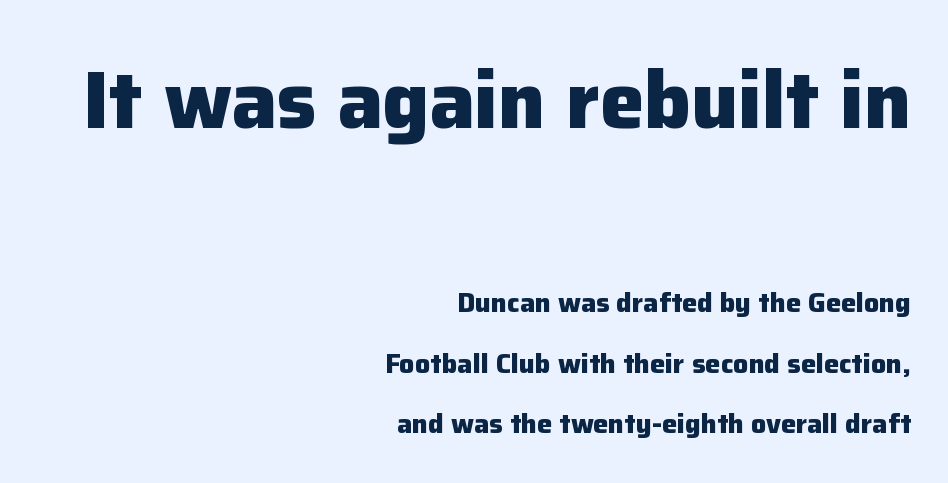
The image shows 80 px heavy sans-serif type, upright; set right-aligned, loose line spacing (2.25x), normal letter spacing, not underlined; the first (top) block is 2.96x larger; low stroke contrast and a medium x-height.
